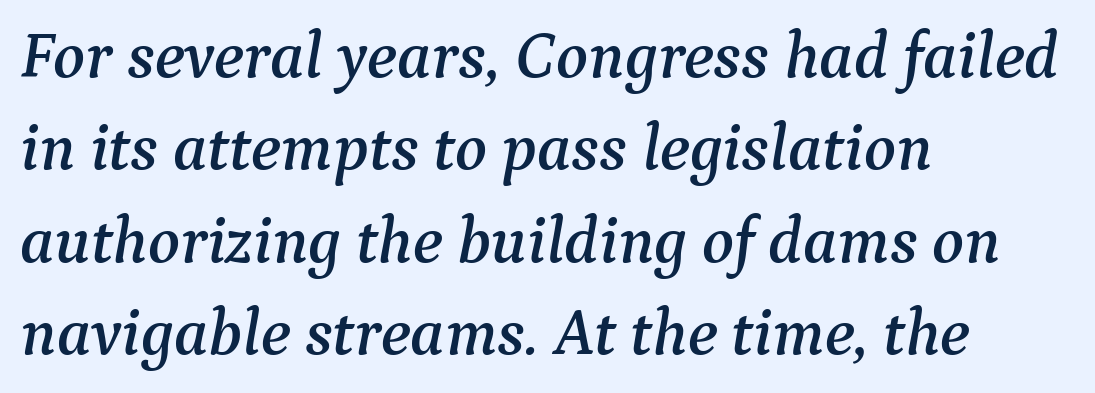
{"serif": "yes", "italic": "yes", "lean": "right", "slant_degrees": 9, "width": "normal", "stroke_contrast": "medium", "x_height": "medium", "monospaced": "no", "underline": "no", "align": "left", "line_spacing": "normal", "line_spacing_ratio": 1.4, "letter_spacing": "normal", "letter_spacing_em": 0.0, "glyph_px": 66}
